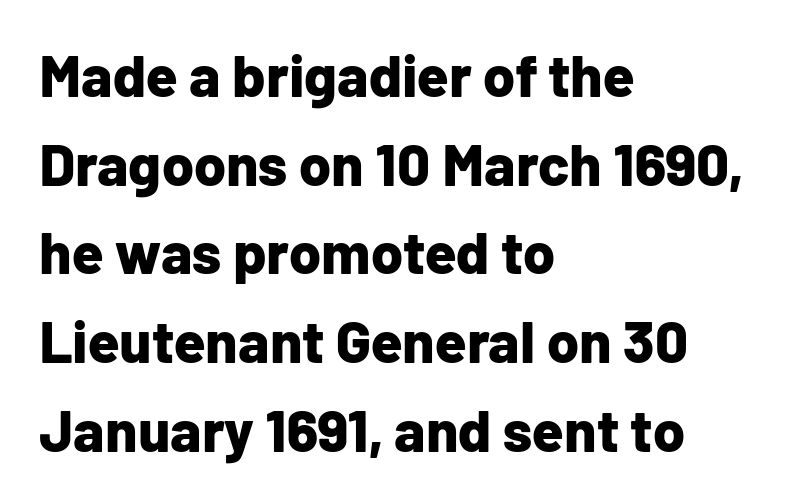
The image shows 58 px bold sans-serif type, upright; set left-aligned, normal line spacing (1.53x), normal letter spacing, not underlined; low stroke contrast and a medium x-height.
